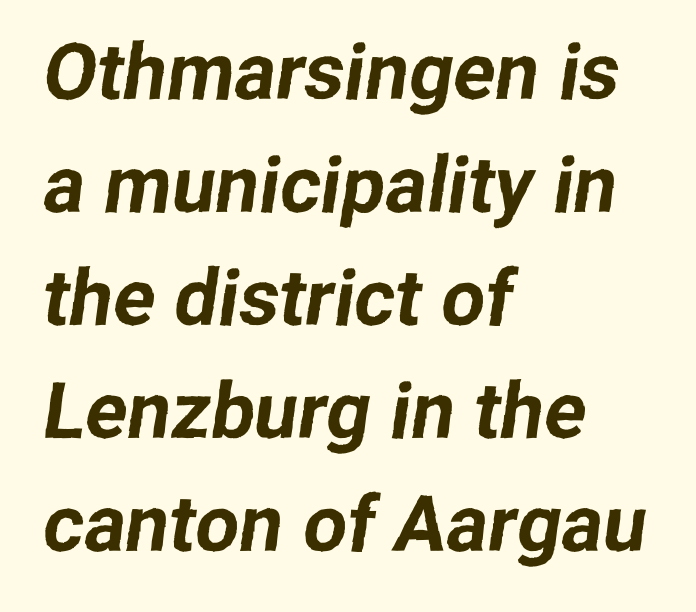
{"serif": "no", "width": "normal", "stroke_contrast": "low", "x_height": "medium", "monospaced": "no", "underline": "no", "align": "left", "line_spacing": "normal", "line_spacing_ratio": 1.45, "letter_spacing": "normal", "letter_spacing_em": 0.0, "glyph_px": 78}
